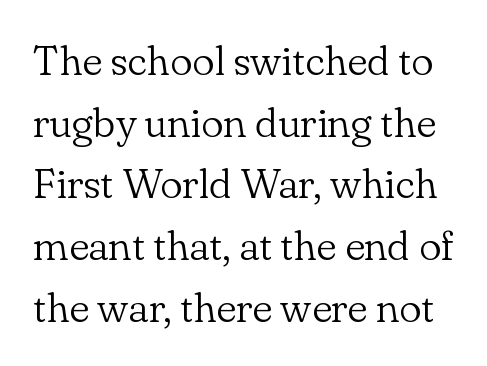
{"serif": "yes", "italic": "no", "bold": "no", "weight": "light", "width": "normal", "stroke_contrast": "low", "x_height": "small", "monospaced": "no", "underline": "no", "line_spacing": "normal", "line_spacing_ratio": 1.47, "letter_spacing": "normal", "letter_spacing_em": 0.0, "glyph_px": 42}
